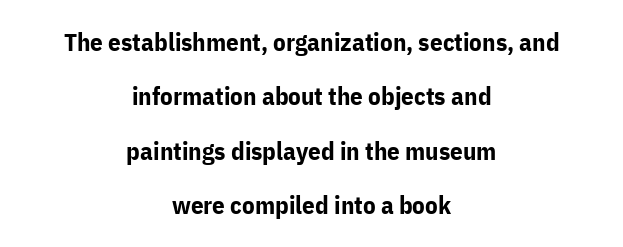
Q: Is the text bold? A: Yes.
Q: Is the text italic (slanted)? A: No, it is upright.
Q: Is the text underlined? A: No.
Q: How is the paragraph aligned? A: Centered.
Q: Is the spacing between letters normal or unusually wide? A: Normal.
Q: Is the spacing between lines tight, normal or loose? A: Loose.
